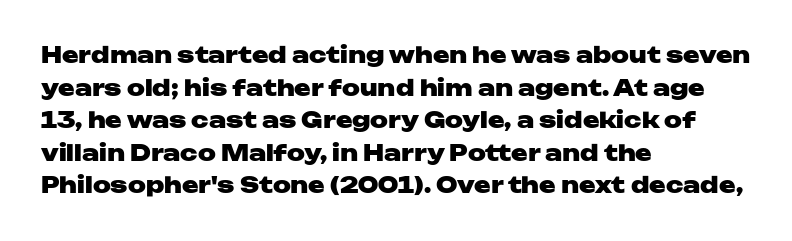
The letters stand straight up with perfectly vertical stems. Vertical spacing — default. Beneath every word, the page is bare. Typeset ragged right — the left edge is the straight one.
